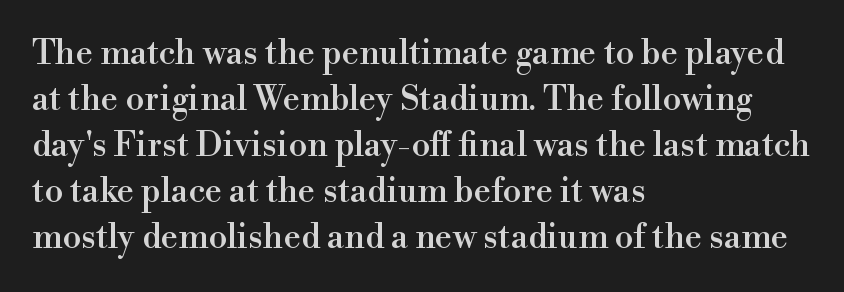
Q: Is the text italic (slanted)? A: No, it is upright.
Q: Is the typeface a serif or a sans-serif typeface? A: Serif.
Q: Is the text underlined? A: No.
Q: How is the paragraph aligned? A: Left-aligned.
Q: Is the spacing between letters normal or unusually wide? A: Normal.
Q: Is the spacing between lines tight, normal or loose? A: Normal.
Q: Width (condensed, normal, or wide)? A: Normal.
Q: x-height? A: Small.
Q: Monospaced? A: No.
